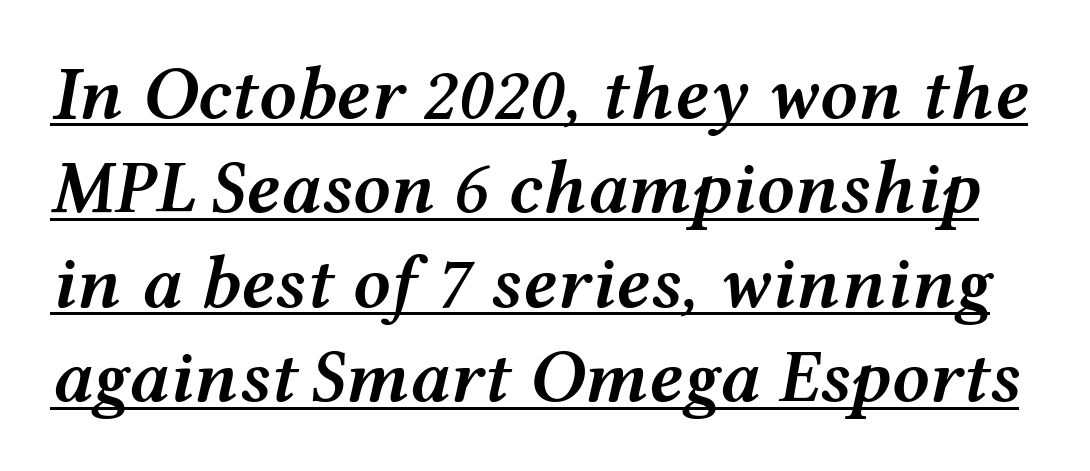
Q: Is the text bold? A: Semi-bold.
Q: Is the text italic (slanted)? A: Yes, it leans right by about 12 degrees.
Q: Is the text underlined? A: Yes.
Q: Is the spacing between letters normal or unusually wide? A: Normal.
Q: Is the spacing between lines tight, normal or loose? A: Normal.
Q: Width (condensed, normal, or wide)? A: Wide.
Q: Stroke contrast? A: Medium.
Q: x-height? A: Medium.
Q: Monospaced? A: No.
